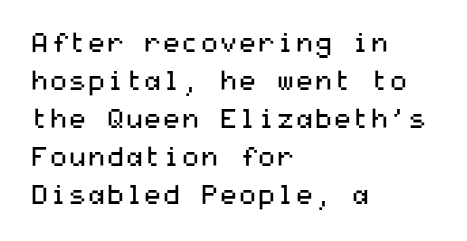
Q: Is the text bold? A: No.
Q: Is the text italic (slanted)? A: No, it is upright.
Q: Is the text underlined? A: No.
Q: How is the paragraph aligned? A: Left-aligned.
Q: Is the spacing between letters normal or unusually wide? A: Normal.
Q: Is the spacing between lines tight, normal or loose? A: Normal.
